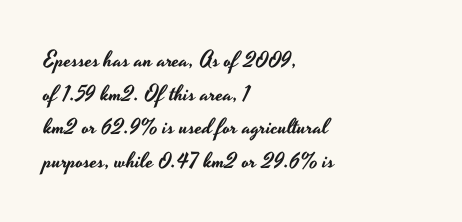
Q: Is the text italic (slanted)? A: Yes.
Q: Is the text underlined? A: No.
Q: How is the paragraph aligned? A: Left-aligned.
Q: Is the spacing between letters normal or unusually wide? A: Normal.
Q: Is the spacing between lines tight, normal or loose? A: Normal.
